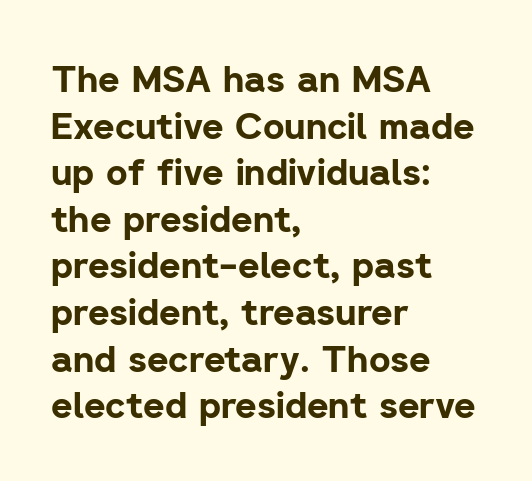
{"serif": "no", "italic": "no", "bold": "yes", "weight": "bold", "width": "normal", "stroke_contrast": "low", "x_height": "medium", "monospaced": "no", "underline": "no", "align": "left", "line_spacing": "normal", "line_spacing_ratio": 1.26, "letter_spacing": "normal", "letter_spacing_em": 0.0, "glyph_px": 37}
